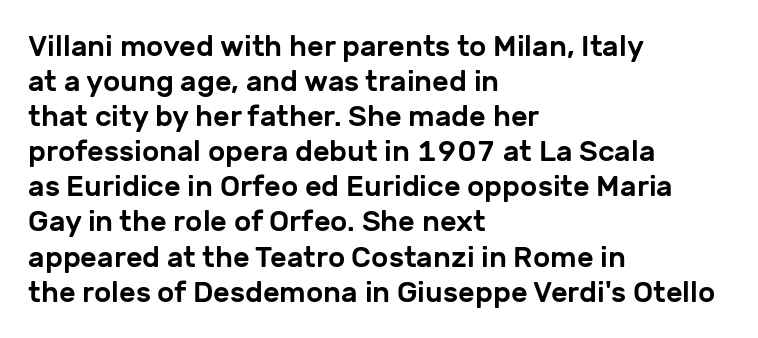
The image shows 29 px sans-serif type, upright; set left-aligned, line spacing 1.21x, normal letter spacing, not underlined; low stroke contrast and a medium x-height.
